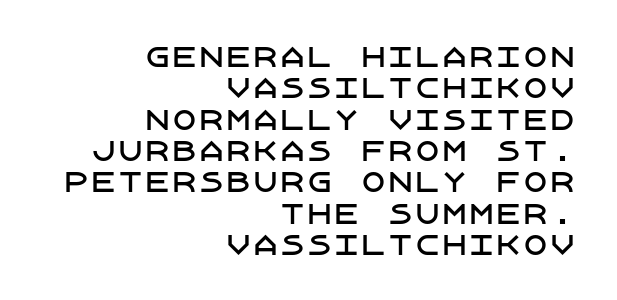
{"italic": "no", "underline": "no", "align": "right", "line_spacing_ratio": 1.16, "letter_spacing": "normal", "letter_spacing_em": 0.0, "glyph_px": 27}
